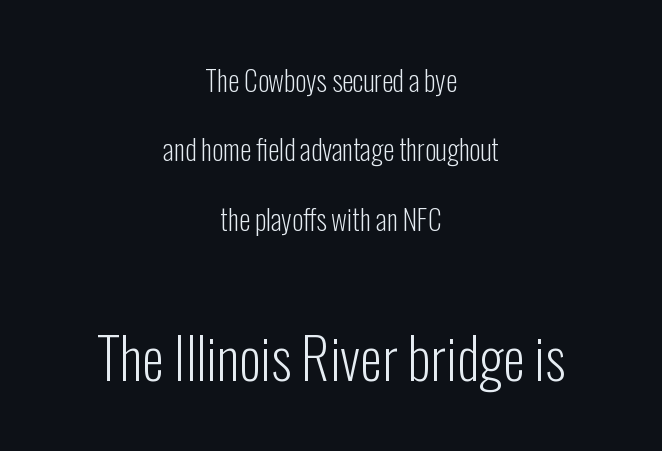
Q: Is the text bold? A: No.
Q: Is the text italic (slanted)? A: No, it is upright.
Q: Is the typeface a serif or a sans-serif typeface? A: Sans-serif.
Q: Is the text underlined? A: No.
Q: How is the paragraph aligned? A: Centered.
Q: Is the spacing between letters normal or unusually wide? A: Normal.
Q: Is the spacing between lines tight, normal or loose? A: Loose.
Q: Which block of text is set in a larger size, the first (top) or the second (bottom)? A: The second (bottom) one.
Q: Width (condensed, normal, or wide)? A: Condensed.
Q: Stroke contrast? A: Low.
Q: x-height? A: Medium.
Q: Monospaced? A: No.
